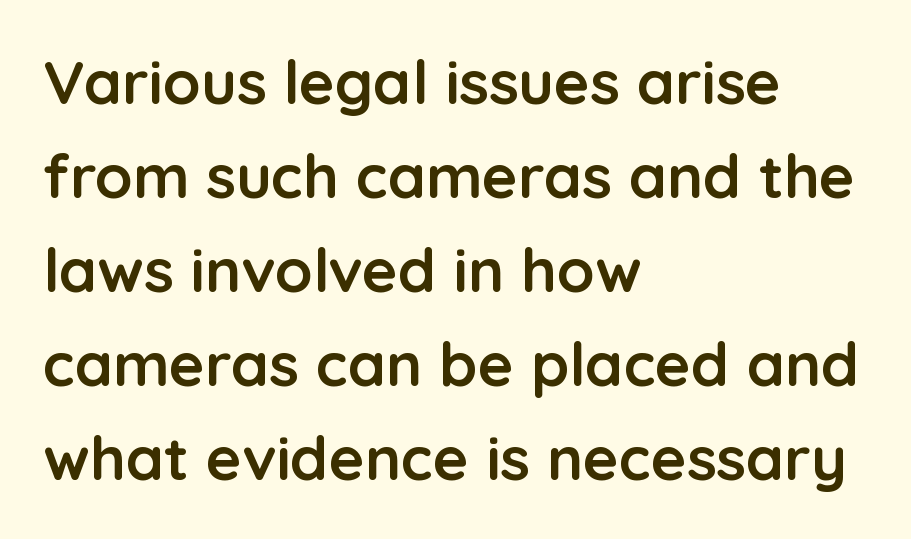
The image shows 61 px semibold sans-serif type, upright; set left-aligned, normal line spacing (1.54x), normal letter spacing, not underlined; low stroke contrast and a medium x-height.
